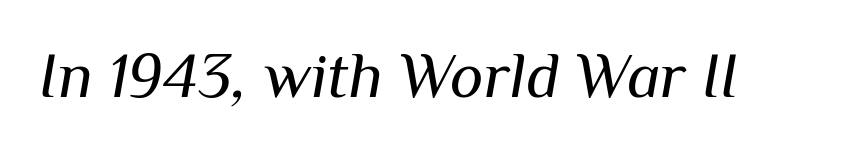
Q: Is the text bold? A: No.
Q: Is the text italic (slanted)? A: Yes, it leans right by about 10 degrees.
Q: Is the text underlined? A: No.
Q: Is the spacing between letters normal or unusually wide? A: Normal.
Q: Width (condensed, normal, or wide)? A: Normal.
Q: Stroke contrast? A: Medium.
Q: x-height? A: Medium.
Q: Monospaced? A: No.
